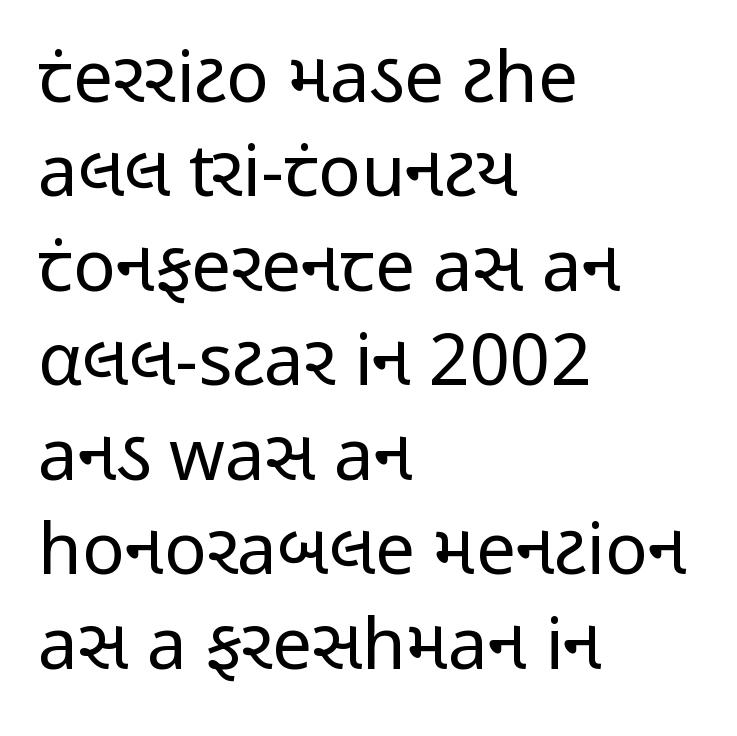
Check the space under the baseline: it is left empty. Observe the ordinary spacing: letters are neighbours, not strangers. Vertical stems look standard width or narrower in stroke. Type style note: lacks serifs. Here the designer chose a conventional face with non-uniform glyph widths. Students, observe: this is what conventionally led text looks like.
